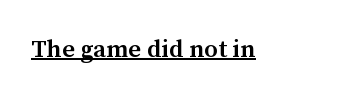
The letters sit at their default tracking, neither squeezed nor spread. On the weight axis this lands at semibold, roughly 600. Somebody hit Ctrl+U on this one — the words are underlined. In terms of posture, this sample is upright.
